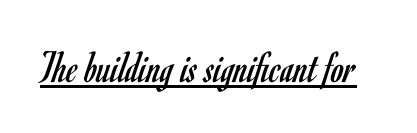
The image shows 46 px regular-weight, condensed sans-serif type; set normal letter spacing, underlined; low stroke contrast and a small x-height.
